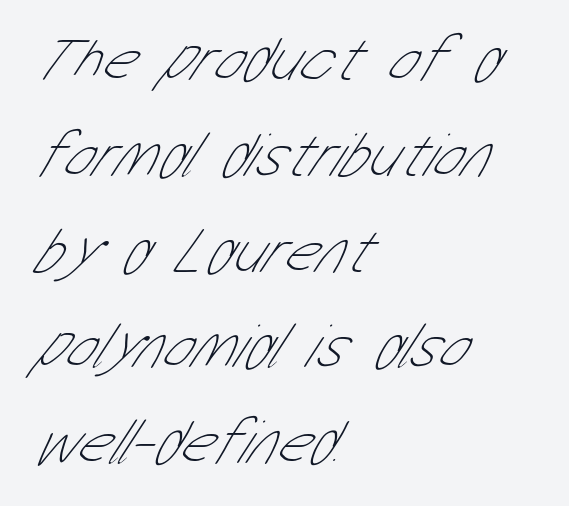
{"serif": "no", "bold": "no", "weight": "thin", "width": "condensed", "stroke_contrast": "low", "x_height": "medium", "monospaced": "no", "underline": "no", "align": "left", "line_spacing": "normal", "line_spacing_ratio": 1.52, "letter_spacing": "normal", "letter_spacing_em": 0.0, "glyph_px": 63}
